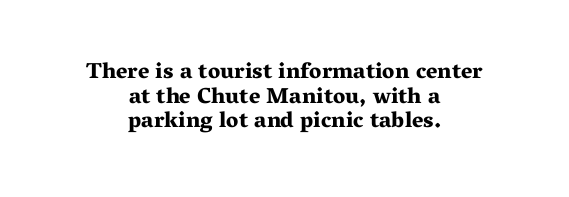
Each word holds together tightly as a unit, with standard inter-letter gaps. Does the lettering tilt? It doesn't — this is upright. Teacher's note: observe the equal gaps on both sides — that is centered alignment. Students, this is bold: see how much ink each stroke carries. This sample trades vertical openness for compactness between lines. No word sits above an underline.
